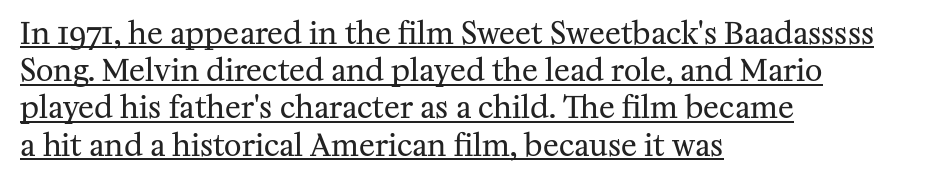
Q: Is the text bold? A: No.
Q: Is the text italic (slanted)? A: No, it is upright.
Q: Is the typeface a serif or a sans-serif typeface? A: Serif.
Q: Is the text underlined? A: Yes.
Q: How is the paragraph aligned? A: Left-aligned.
Q: Is the spacing between letters normal or unusually wide? A: Normal.
Q: Width (condensed, normal, or wide)? A: Normal.
Q: Stroke contrast? A: Medium.
Q: x-height? A: Medium.
Q: Monospaced? A: No.
